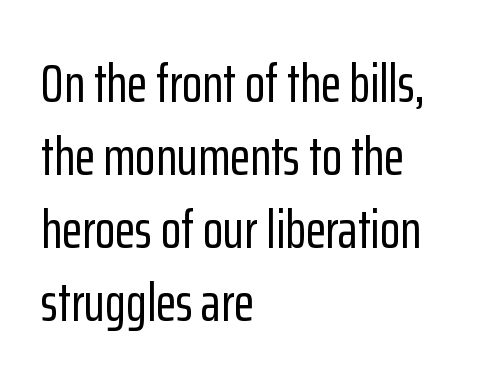
{"serif": "no", "italic": "no", "width": "condensed", "stroke_contrast": "low", "x_height": "medium", "monospaced": "no", "underline": "no", "align": "left", "line_spacing": "normal", "line_spacing_ratio": 1.38, "letter_spacing": "normal", "letter_spacing_em": 0.0, "glyph_px": 53}
